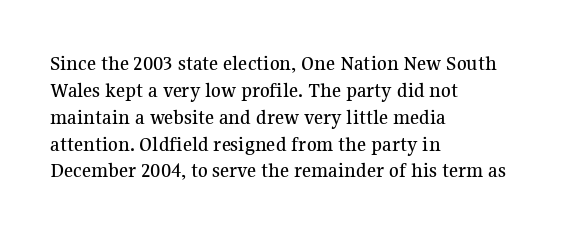
Q: Is the text italic (slanted)? A: No, it is upright.
Q: Is the text underlined? A: No.
Q: How is the paragraph aligned? A: Left-aligned.
Q: Is the spacing between letters normal or unusually wide? A: Normal.
